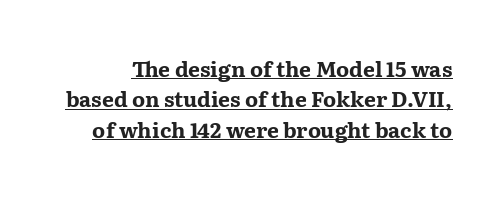
Q: Is the text bold? A: Yes.
Q: Is the text italic (slanted)? A: No, it is upright.
Q: Is the text underlined? A: Yes.
Q: Is the spacing between letters normal or unusually wide? A: Normal.
Q: Is the spacing between lines tight, normal or loose? A: Normal.
